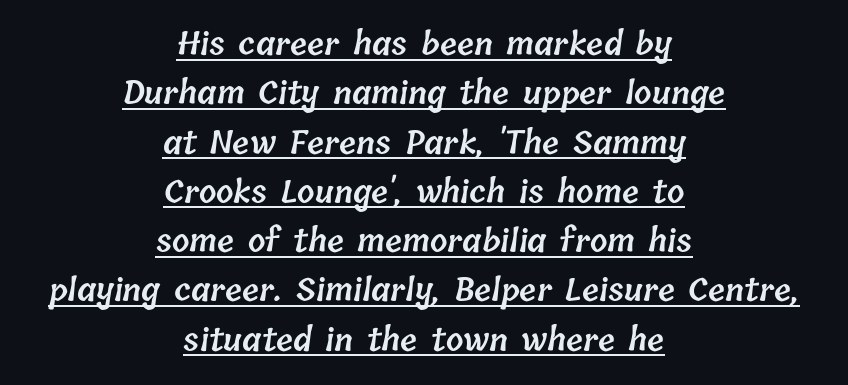
Students, this is semibold: more ink than regular, less than bold. The specimen includes a rule beneath the text block's lines. The passage is arranged like a title page — every line centered. Interline gaps are of average width in this sample. Characters follow at the spacing the type designer built in. The rendering uses natural spacing where letterforms have individual widths.
